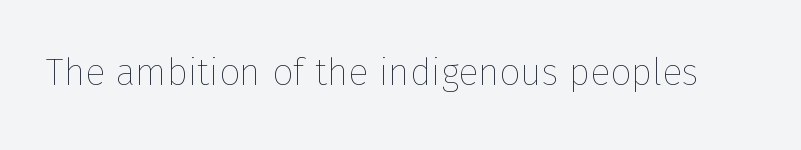
The image shows 37 px thin type, upright; set normal letter spacing, not underlined; low stroke contrast and a medium x-height.
